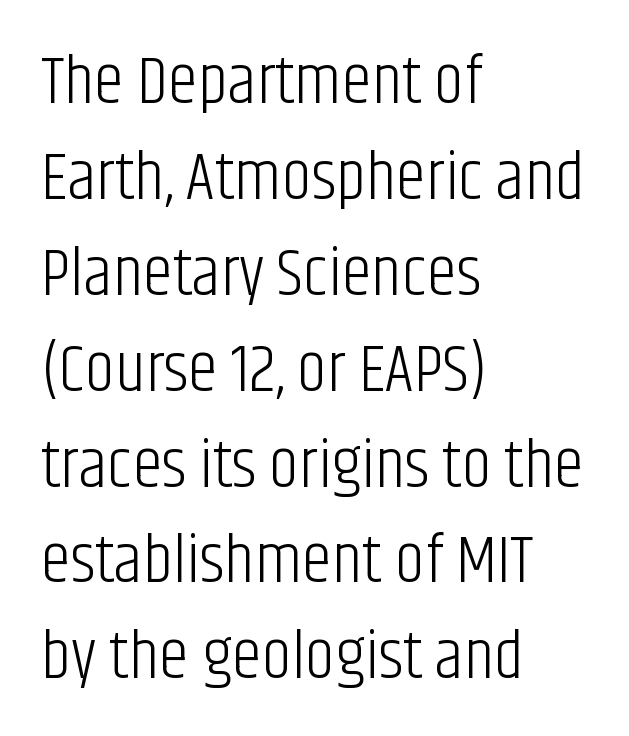
Q: Is the text bold? A: No.
Q: Is the text italic (slanted)? A: No, it is upright.
Q: Is the typeface a serif or a sans-serif typeface? A: Sans-serif.
Q: Is the text underlined? A: No.
Q: How is the paragraph aligned? A: Left-aligned.
Q: Is the spacing between letters normal or unusually wide? A: Normal.
Q: Is the spacing between lines tight, normal or loose? A: Normal.
Q: Width (condensed, normal, or wide)? A: Condensed.
Q: Stroke contrast? A: Low.
Q: x-height? A: Large.
Q: Monospaced? A: No.
